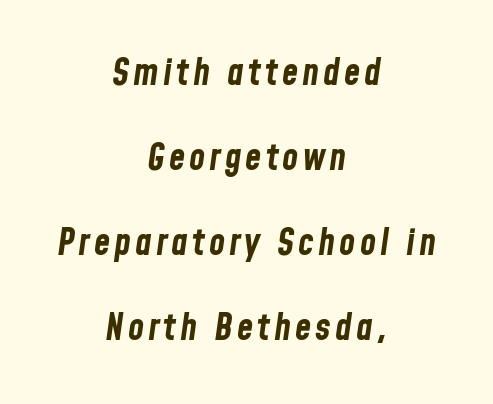
{"italic": "yes", "lean": "right", "slant_degrees": 8, "bold": "yes", "weight": "bold", "width": "condensed", "stroke_contrast": "low", "x_height": "medium", "monospaced": "no", "underline": "no", "align": "center", "line_spacing": "loose", "line_spacing_ratio": 2.3, "glyph_px": 37}
